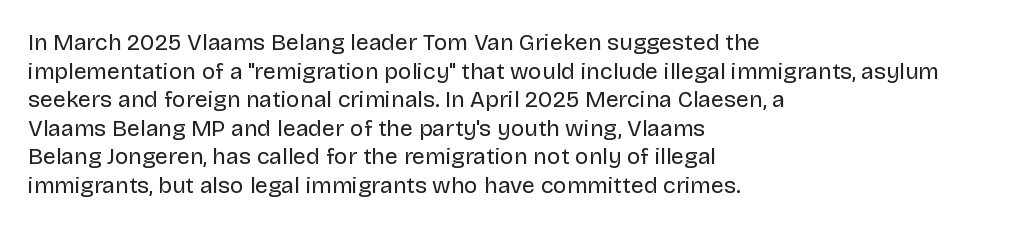
Beneath every word, the page is bare. On a weight scale, this lands at 450 or below. Look at the tracking — it's just the regular setting, nothing added. The typesetter chose a ragged-right arrangement here. Upright lettering throughout.
